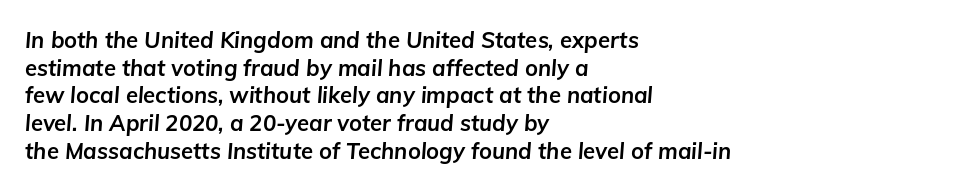
Lines of text with bare space underneath. Students, this is bold: see how much ink each stroke carries. Short note: letters normally spaced. The line-height multiplier appears to be the usual default. Notice how the passage keeps a crisp vertical edge on the left only. Designer's note — italics engaged.
